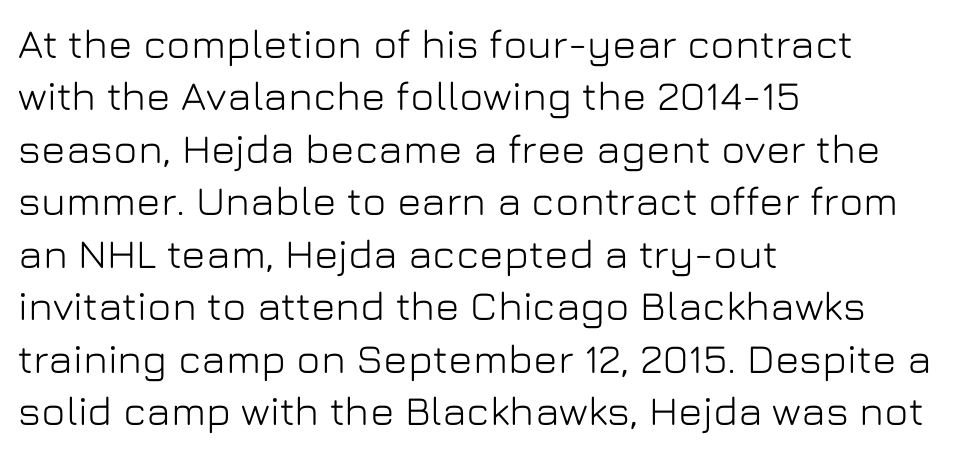
The image shows 41 px sans-serif type, upright; set left-aligned, normal line spacing (1.28x), normal letter spacing, not underlined; low stroke contrast and a medium x-height.
